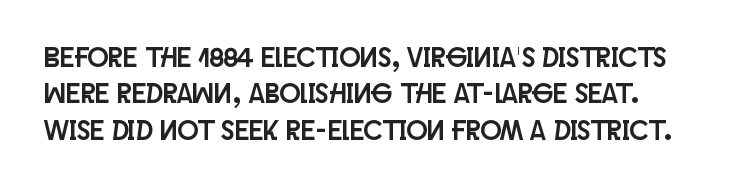
Q: Is the text italic (slanted)? A: No, it is upright.
Q: Is the typeface a serif or a sans-serif typeface? A: Sans-serif.
Q: Is the text underlined? A: No.
Q: Is the spacing between letters normal or unusually wide? A: Normal.
Q: Is the spacing between lines tight, normal or loose? A: Normal.
Q: Width (condensed, normal, or wide)? A: Condensed.
Q: Stroke contrast? A: Low.
Q: x-height? A: Large.
Q: Monospaced? A: No.
